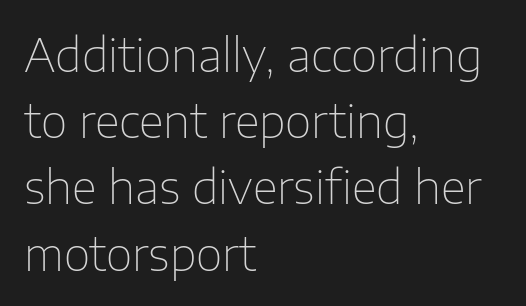
Q: Is the text bold? A: No.
Q: Is the text italic (slanted)? A: No, it is upright.
Q: Is the typeface a serif or a sans-serif typeface? A: Sans-serif.
Q: Is the text underlined? A: No.
Q: How is the paragraph aligned? A: Left-aligned.
Q: Is the spacing between letters normal or unusually wide? A: Normal.
Q: Is the spacing between lines tight, normal or loose? A: Normal.
Q: Width (condensed, normal, or wide)? A: Normal.
Q: Stroke contrast? A: Low.
Q: x-height? A: Medium.
Q: Monospaced? A: No.
